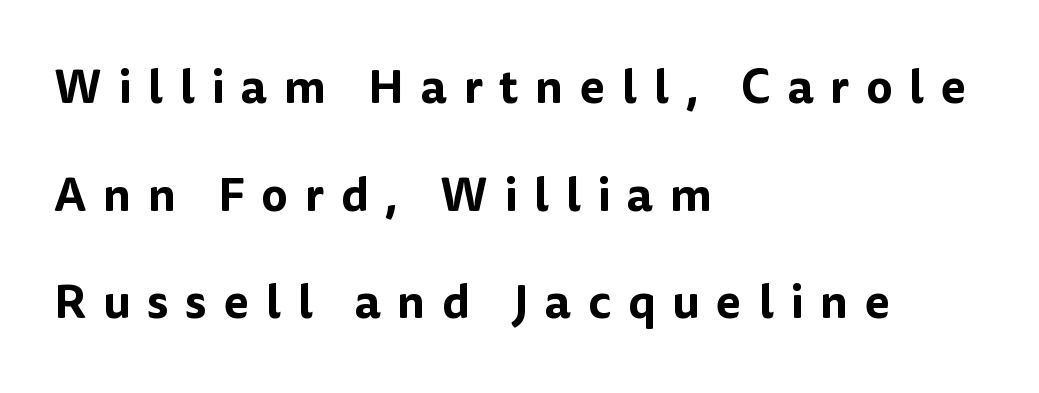
You can tell it's not italic because the verticals are truly vertical. Line spacing here is loose. One-word summary of the alignment: left. Substantial extra tracking has been applied to these lines. A bare baseline throughout the passage. Note the varied advance widths — an 'i' is clearly narrower than an 'm'.
